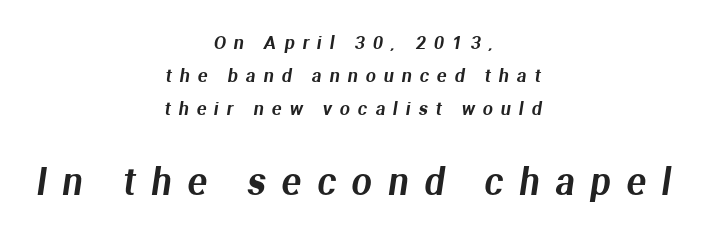
Between one letter and the next there's a generous, obvious gap. Every row of glyphs is offset so its center matches the block's center. The face used here is a sans, in the tradition of grotesques and geometrics. Which of the two is more prominent by size? The second, at the bottom. No word sits above an underline.
